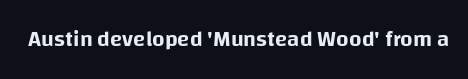
{"italic": "no", "underline": "no", "letter_spacing": "normal", "letter_spacing_em": 0.0, "glyph_px": 22}
